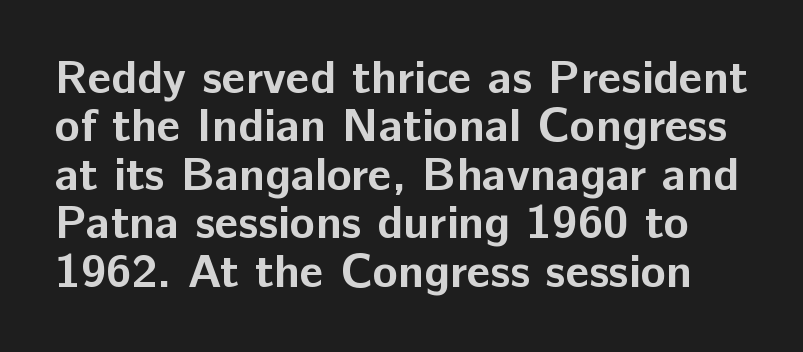
Q: Is the text bold? A: Yes.
Q: Is the text italic (slanted)? A: No, it is upright.
Q: Is the typeface a serif or a sans-serif typeface? A: Sans-serif.
Q: Is the text underlined? A: No.
Q: Is the spacing between letters normal or unusually wide? A: Normal.
Q: Is the spacing between lines tight, normal or loose? A: Tight.
Q: Width (condensed, normal, or wide)? A: Normal.
Q: Stroke contrast? A: Low.
Q: x-height? A: Medium.
Q: Monospaced? A: No.
